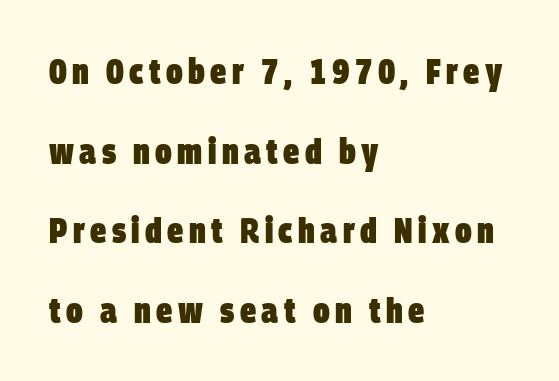
The image shows 36 px heavy, condensed sans-serif type; set left-aligned, loose line spacing (2.21x), not underlined; low stroke contrast and a large x-height.
